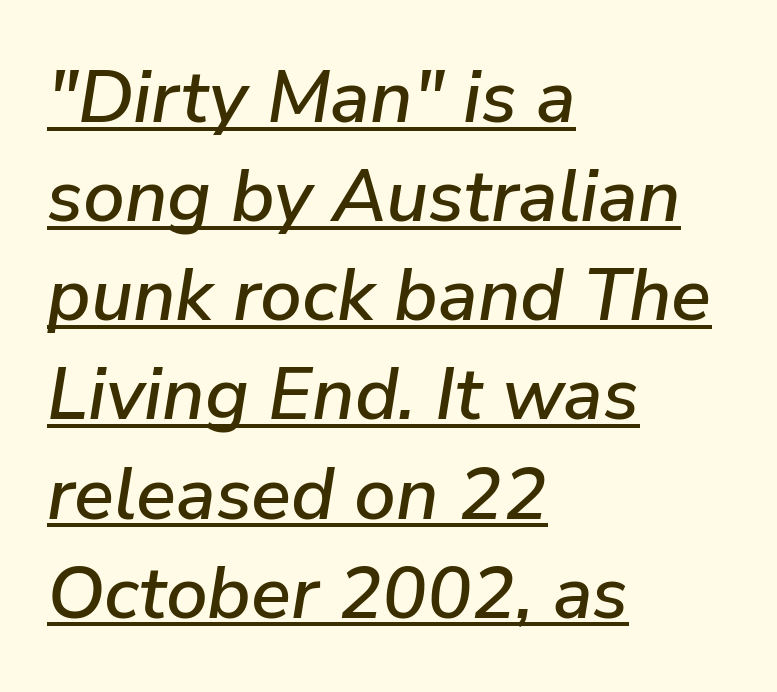
The image shows 74 px text type, italic (leaning right); set left-aligned, normal line spacing (1.34x), normal letter spacing, underlined; low stroke contrast and a medium x-height.
